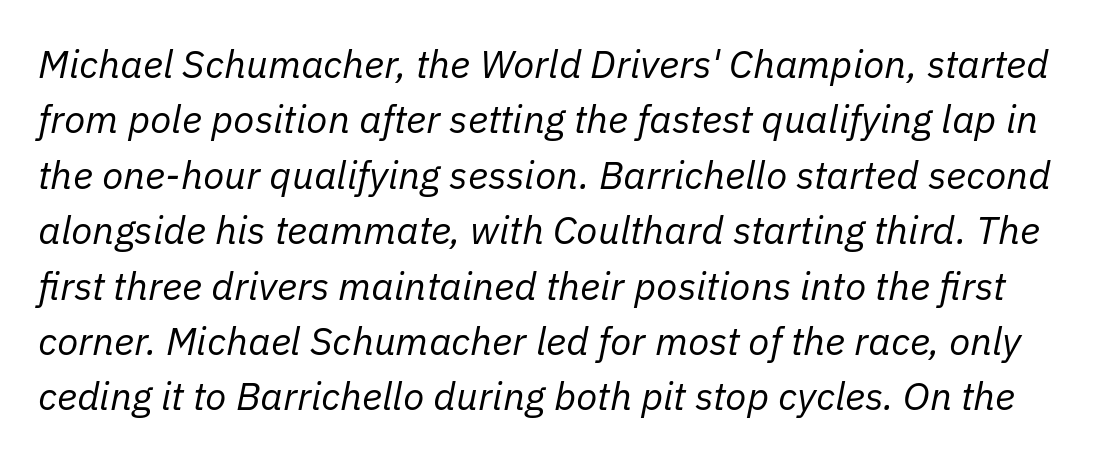
{"italic": "yes", "lean": "right", "slant_degrees": 11, "bold": "no", "weight": "regular", "width": "normal", "stroke_contrast": "low", "x_height": "medium", "monospaced": "no", "underline": "no", "line_spacing": "normal", "line_spacing_ratio": 1.42, "letter_spacing": "normal", "letter_spacing_em": 0.0, "glyph_px": 39}
